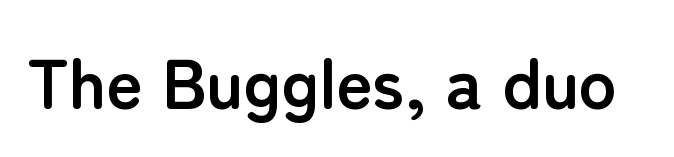
{"serif": "no", "italic": "no", "bold": "yes", "weight": "semibold", "width": "normal", "stroke_contrast": "low", "x_height": "medium", "monospaced": "no", "underline": "no", "letter_spacing": "normal", "letter_spacing_em": 0.0, "glyph_px": 70}
